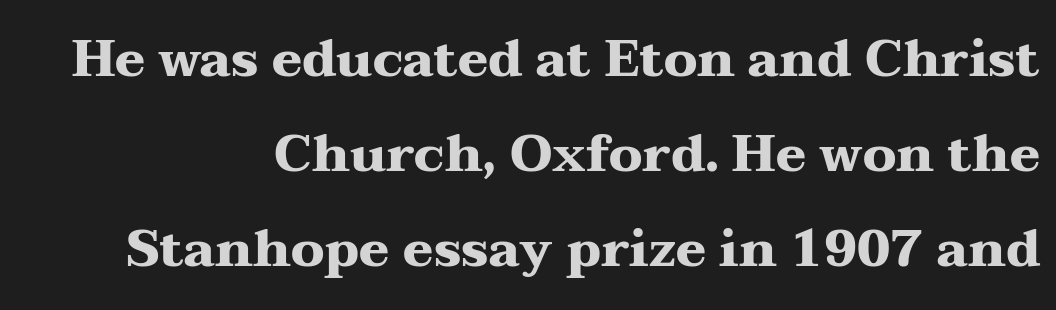
The letters advance in unequal steps, a hallmark of proportional type. Spacing between characters is what you'd get straight out of the box. Classification — serif. A typesetter would mark this as roman, not italic. Summary of weight: heavy, a full bold. Plain, unruled lines of type.
